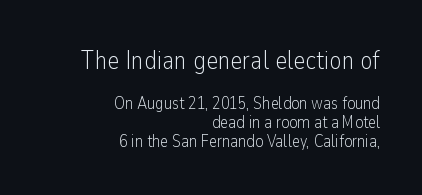
The image shows 26 px text type, upright; set right-aligned, tight line spacing (1.1x), normal letter spacing, not underlined; the first (top) block is 1.53x larger.
